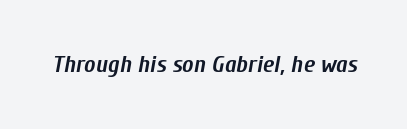
Quick note: underline off. The font is running at its bold setting. Nothing unusual about the tracking: characters are spaced as the font intends. Compared with ordinary roman type, these characters are visibly tilted.
